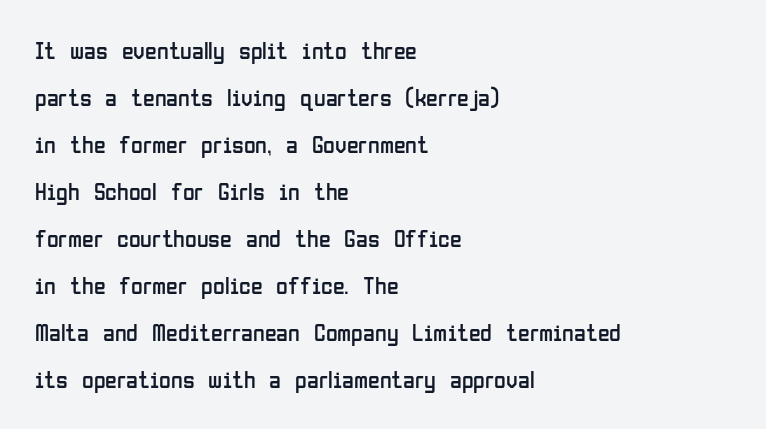
{"italic": "no", "bold": "no", "underline": "no", "align": "left", "line_spacing": "loose", "line_spacing_ratio": 1.96, "letter_spacing": "normal", "letter_spacing_em": 0.0, "glyph_px": 24}
